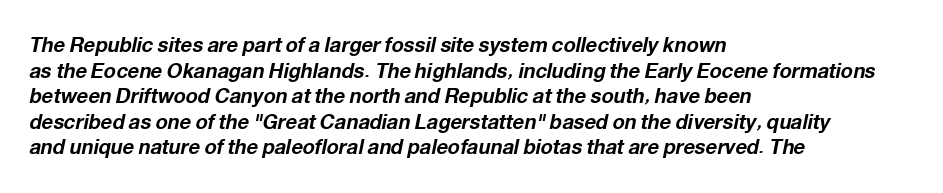
Q: Is the text bold? A: Yes.
Q: Is the text italic (slanted)? A: Yes, it leans right by about 12 degrees.
Q: Is the text underlined? A: No.
Q: How is the paragraph aligned? A: Left-aligned.
Q: Is the spacing between letters normal or unusually wide? A: Normal.
Q: Is the spacing between lines tight, normal or loose? A: Normal.
